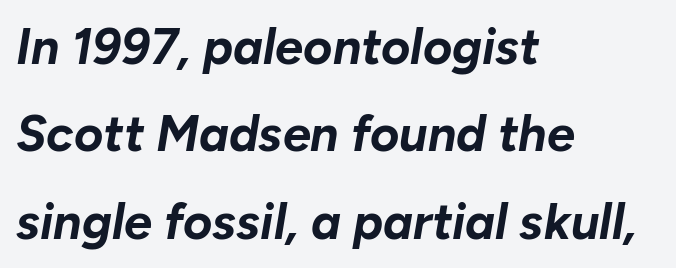
The image shows 50 px bold type, italic (leaning right); set left-aligned, line spacing 1.75x, normal letter spacing, not underlined; low stroke contrast and a medium x-height.
